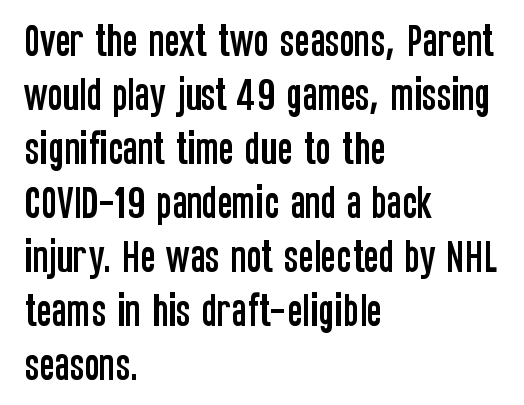
The image shows 36 px condensed sans-serif type, upright; set left-aligned, normal line spacing (1.5x), normal letter spacing, not underlined; low stroke contrast and a large x-height.
